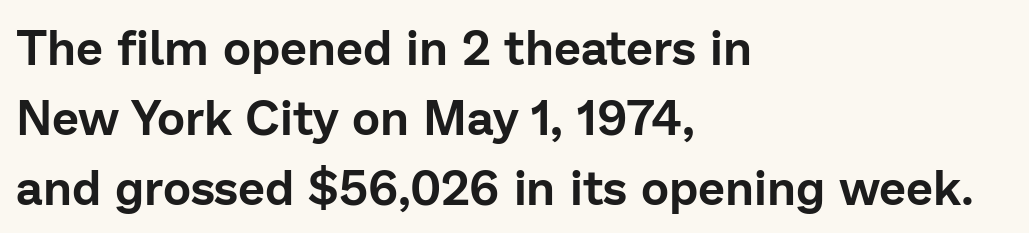
The image shows 48 px sans-serif type, upright; set left-aligned, normal line spacing (1.46x), normal letter spacing, not underlined; low stroke contrast and a medium x-height.
